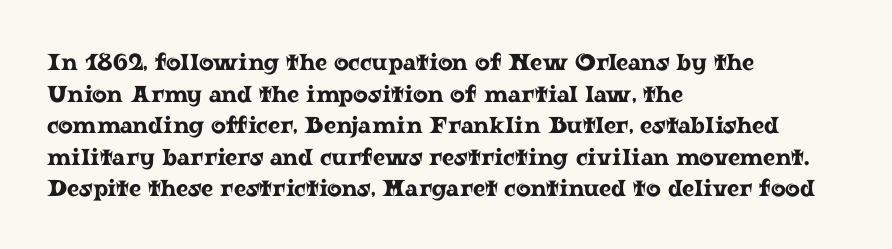
The letterforms sit shoulder to shoulder at normal distance. The paragraph has a hard left edge and a soft right edge. A clean baseline with only descenders dipping below it. No italicization has been applied; the sample stays upright.
